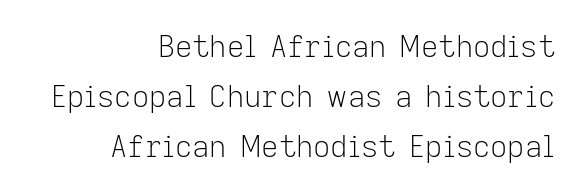
{"serif": "no", "italic": "no", "bold": "no", "weight": "light", "width": "normal", "stroke_contrast": "low", "x_height": "medium", "monospaced": "no", "underline": "no", "align": "right", "line_spacing": "normal", "line_spacing_ratio": 1.67, "letter_spacing": "normal", "letter_spacing_em": 0.0, "glyph_px": 30}
